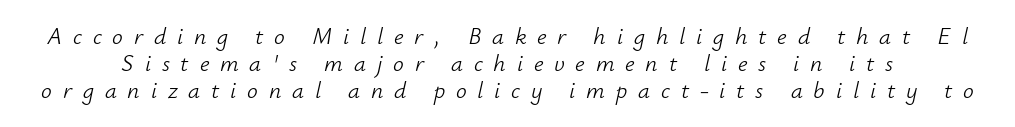
The lettering tilts uniformly, giving the passage an italic look. The space beneath each line is pristine and unruled. The passage shown stacks its lines with hardly any gap. Loose tracking; the words dissolve into strings of separated letters. Heaviness? Minimal to ordinary, like unemphasized prose.
